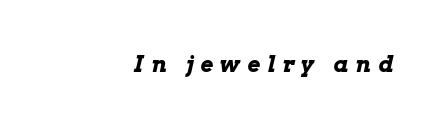
You'd pick this weight for a headline — it's a proper bold. Tall strokes in this sample are angled rather than plumb. Words appear elongated and porous because spacing is wide. Each row of text sits above clean, open space.
